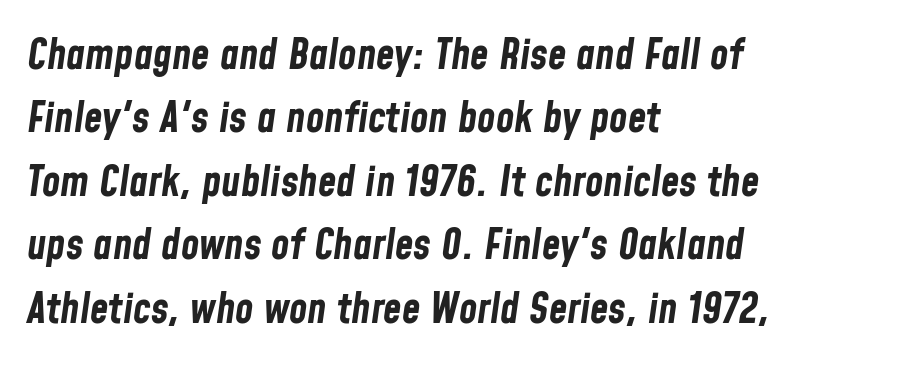
The typesetter chose a ragged-right arrangement here. Letters rest on an invisible, unmarked baseline. What's the leading like? Ordinary, nothing unusual. The letters are slanted; this is an italic face. Think of a printed novel: that variable character pitch is what you see here.
